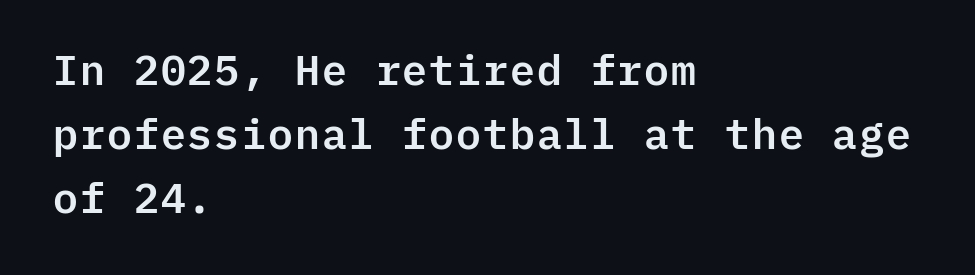
The image shows 42 px sans-serif type, upright, monospaced; set left-aligned, normal line spacing (1.52x), normal letter spacing, not underlined; low stroke contrast and a medium x-height.
